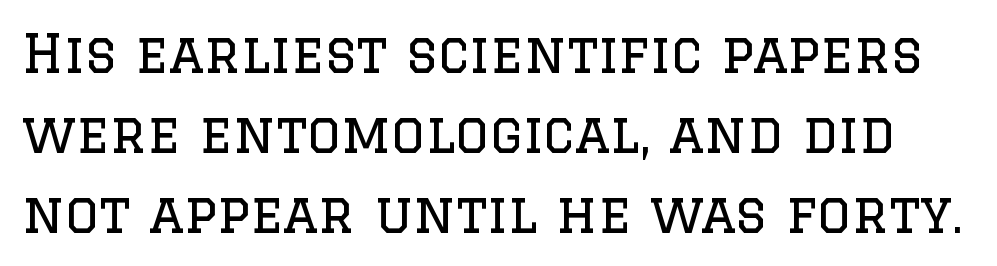
{"serif": "yes", "italic": "no", "bold": "no", "weight": "regular", "width": "normal", "stroke_contrast": "low", "x_height": "large", "monospaced": "no", "underline": "no", "line_spacing": "normal", "line_spacing_ratio": 1.51, "letter_spacing": "normal", "letter_spacing_em": 0.0, "glyph_px": 53}
